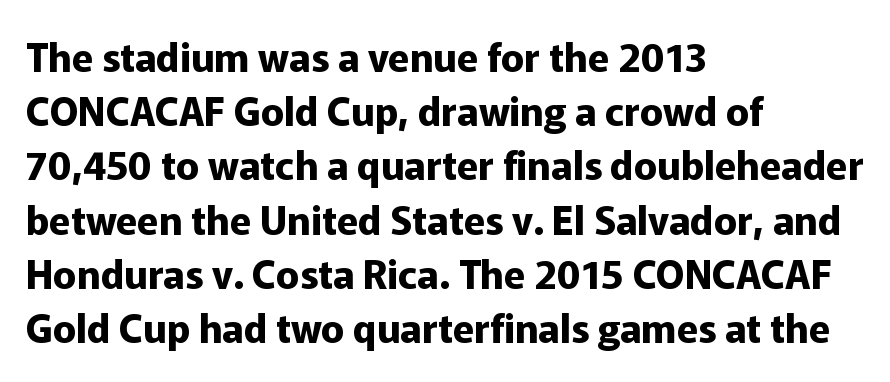
The rendering anchors every line to the left-hand side. The passage shown is typed in a proportional face where columns would drift. This is roman type, the default non-slanted kind. The baseline area is clear. Glyph-to-glyph distance matches everyday printed text.
